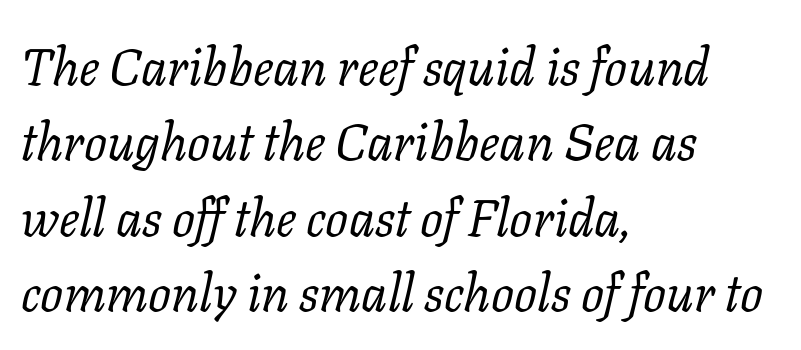
The image shows 51 px regular-weight serif type, italic (leaning right); set left-aligned, normal line spacing (1.48x), normal letter spacing, not underlined; low stroke contrast and a medium x-height.
